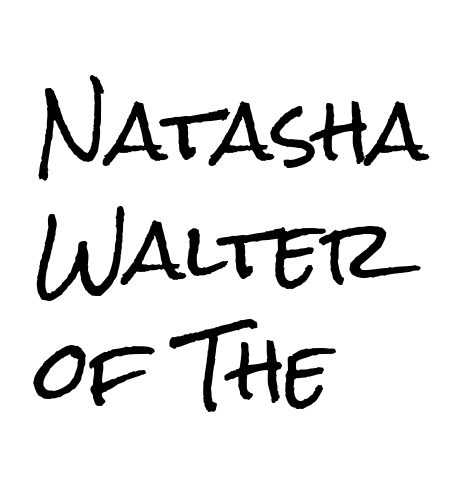
The rows are spaced the way most documents space them. If you drew a ruler down the left edge, every line would touch it. A typesetter would call this proportional, since set widths differ per character. No extra tracking has been applied to these lines. This sample uses a sans-serif face.
